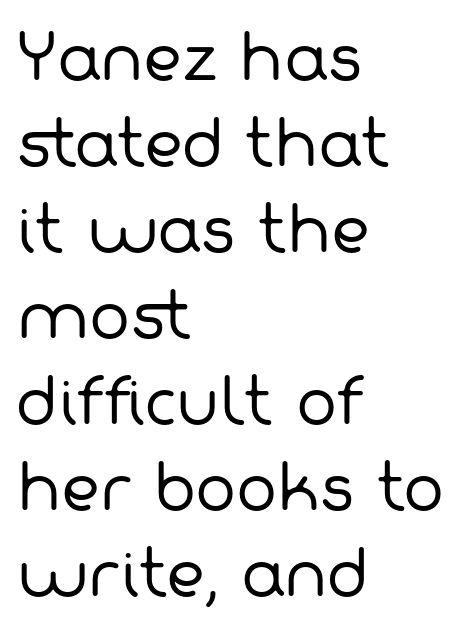
Q: Is the text bold? A: No.
Q: Is the typeface a serif or a sans-serif typeface? A: Sans-serif.
Q: Is the text underlined? A: No.
Q: How is the paragraph aligned? A: Left-aligned.
Q: Is the spacing between letters normal or unusually wide? A: Normal.
Q: Is the spacing between lines tight, normal or loose? A: Normal.
Q: Width (condensed, normal, or wide)? A: Normal.
Q: Stroke contrast? A: Low.
Q: x-height? A: Medium.
Q: Monospaced? A: No.
